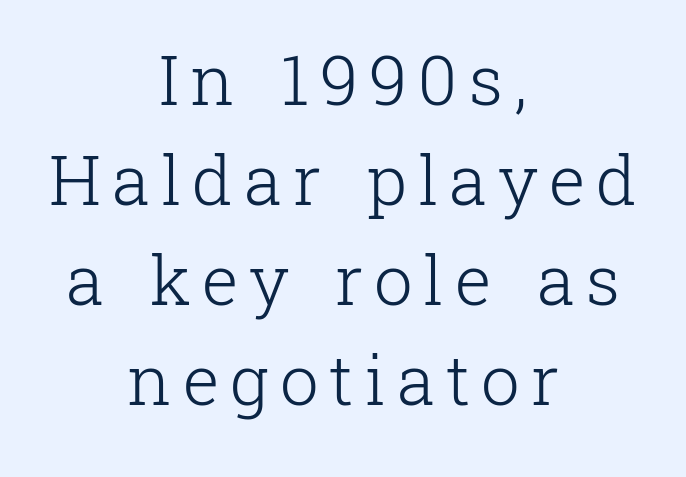
Rule under the text: the space is simply empty. Rendered with straight, roman letterforms. Is this a fixed-width face? No — the glyphs have proportional, varying widths. Think standard paragraph weight, or any step lighter than that. Stroke terminals: seriffed. If you measured baseline to baseline, you'd find a middling distance.
